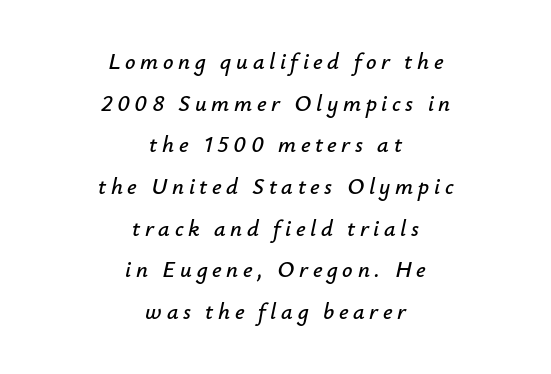
The image shows 23 px text type, italic (leaning right); set centered, line spacing 1.81x, unusually wide letter spacing (+0.2 em), not underlined.
